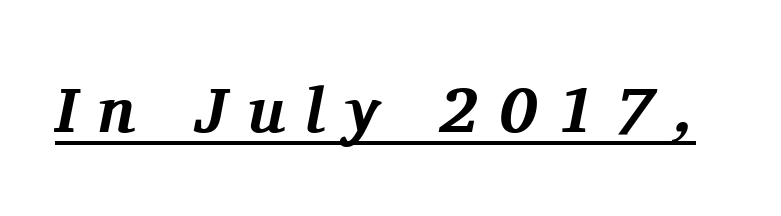
{"serif": "yes", "italic": "yes", "lean": "right", "slant_degrees": 11, "bold": "yes", "weight": "bold", "width": "normal", "stroke_contrast": "medium", "x_height": "medium", "monospaced": "no", "underline": "yes", "letter_spacing": "wide", "letter_spacing_em": 0.32, "glyph_px": 64}
